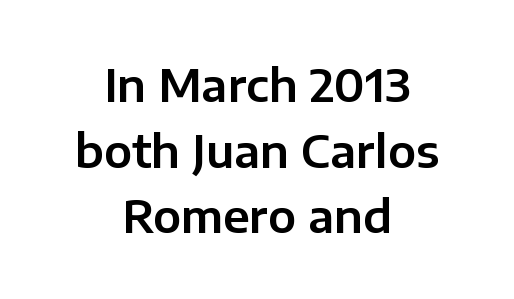
{"serif": "no", "italic": "no", "width": "normal", "stroke_contrast": "low", "x_height": "medium", "monospaced": "no", "underline": "no", "align": "center", "line_spacing": "normal", "line_spacing_ratio": 1.46, "letter_spacing": "normal", "letter_spacing_em": 0.0, "glyph_px": 45}
